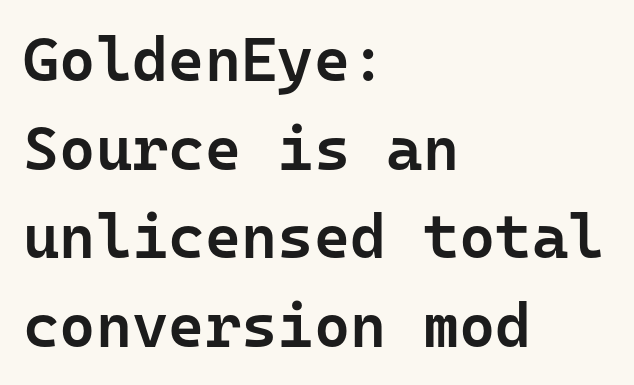
The image shows 62 px semibold sans-serif type, upright, monospaced; set left-aligned, normal line spacing (1.43x), normal letter spacing, not underlined; low stroke contrast and a medium x-height.
